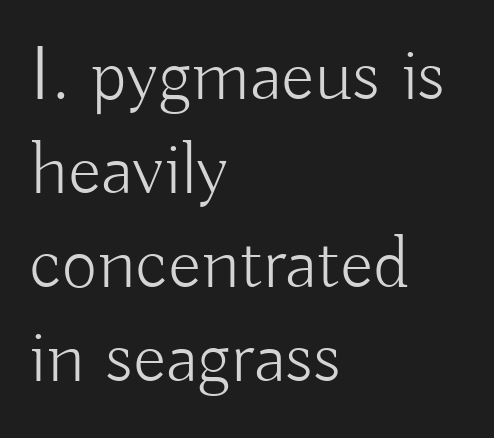
The image shows 77 px light sans-serif type, upright; set left-aligned, line spacing 1.22x, normal letter spacing, not underlined; low stroke contrast and a small x-height.
